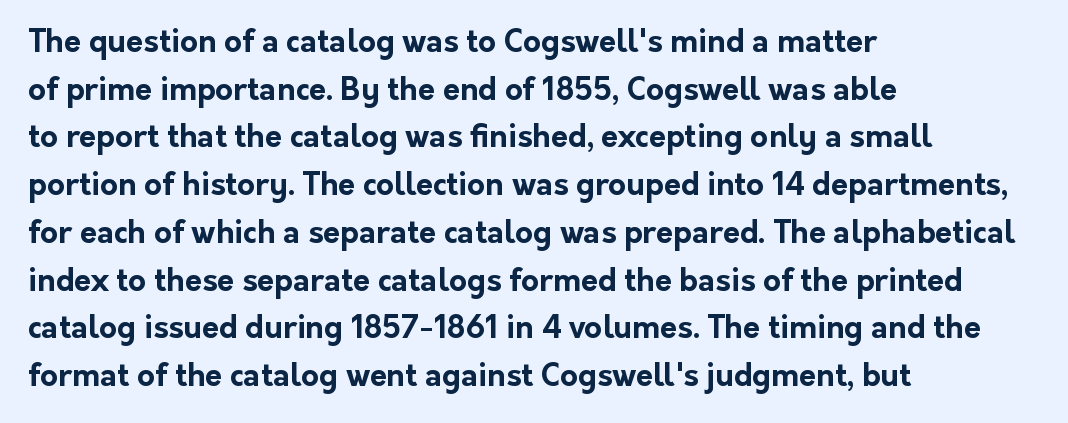
This is the regular roman posture of the typeface. Words float on clear page, feet unadorned. Honestly, the letter spacing is just normal — you wouldn't notice it. The ragged edge is on the right, which tells us the setting is flush left. Students, this is bold: see how much ink each stroke carries. This is sans-serif lettering, the kind often seen on screens and signage.
